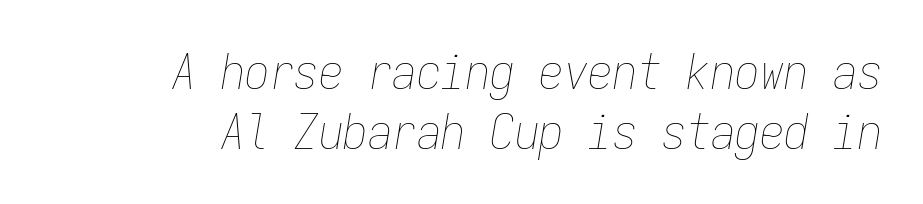
This rendering uses right alignment, leaving the left contour irregular. Honestly, there is no underline to notice here at all. Think of a typewriter: that constant character pitch is what you see here. Words appear dense and cohesive because spacing is normal. An italicized treatment has been applied to the whole sample. Letters have the restrained weight of plain body copy at most.
